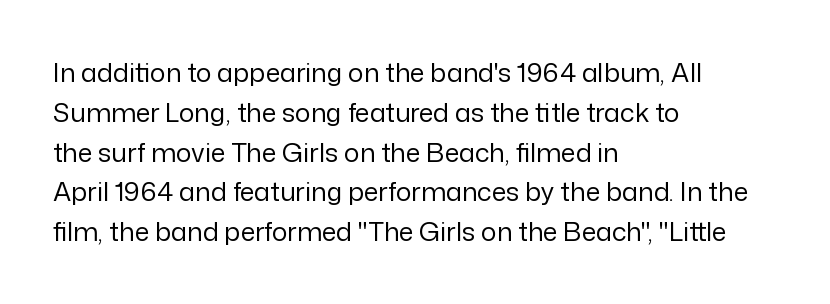
Q: Is the text bold? A: No.
Q: Is the text italic (slanted)? A: No, it is upright.
Q: Is the text underlined? A: No.
Q: How is the paragraph aligned? A: Left-aligned.
Q: Is the spacing between letters normal or unusually wide? A: Normal.
Q: Is the spacing between lines tight, normal or loose? A: Normal.
